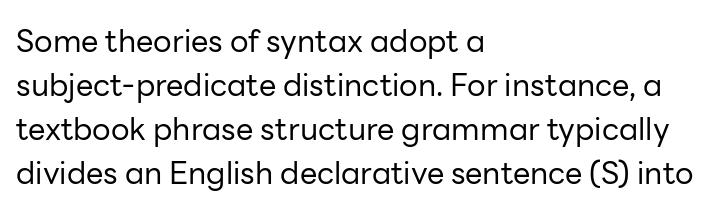
{"serif": "no", "italic": "no", "bold": "no", "weight": "regular", "width": "normal", "stroke_contrast": "low", "x_height": "medium", "monospaced": "no", "underline": "no", "align": "left", "line_spacing": "normal", "line_spacing_ratio": 1.42, "letter_spacing": "normal", "letter_spacing_em": 0.0, "glyph_px": 31}
